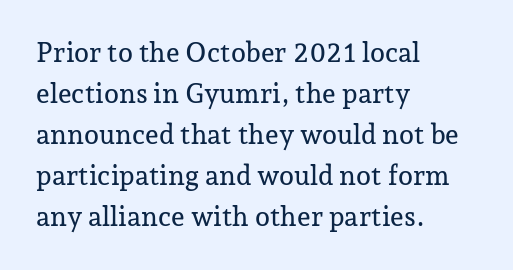
Underlining? Definitely not there. The passage shown stacks its lines at a standard gap. Tall strokes in this sample are plumb rather than angled. Is the block centered? No — it sits flush against the left margin.
